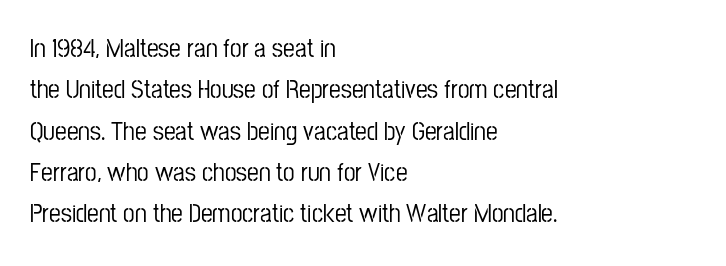
Honestly, there is no underline to notice here at all. Nothing unusual about the tracking: characters are spaced as the font intends. These lines stack with their left ends in a neat column. Posture: vertical. Normally led — the rows are evenly, conventionally spaced.
